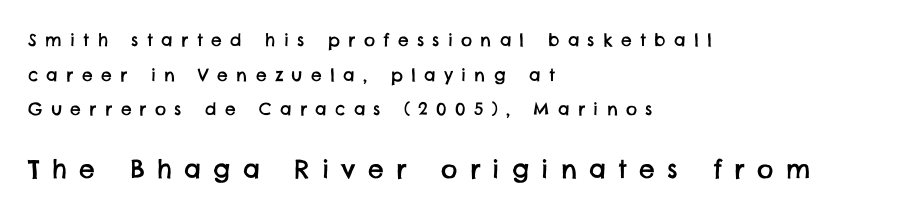
{"underline": "no", "align": "left", "line_spacing": "loose", "line_spacing_ratio": 2.03, "letter_spacing": "wide", "letter_spacing_em": 0.49, "larger_block": "second", "size_ratio": 1.47, "glyph_px": 25}
